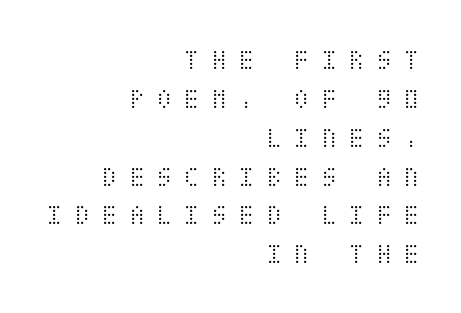
Q: Is the text bold? A: No.
Q: Is the text italic (slanted)? A: No, it is upright.
Q: Is the text underlined? A: No.
Q: How is the paragraph aligned? A: Right-aligned.
Q: Is the spacing between letters normal or unusually wide? A: Unusually wide.
Q: Is the spacing between lines tight, normal or loose? A: Normal.
Q: Width (condensed, normal, or wide)? A: Condensed.
Q: Stroke contrast? A: Medium.
Q: x-height? A: Large.
